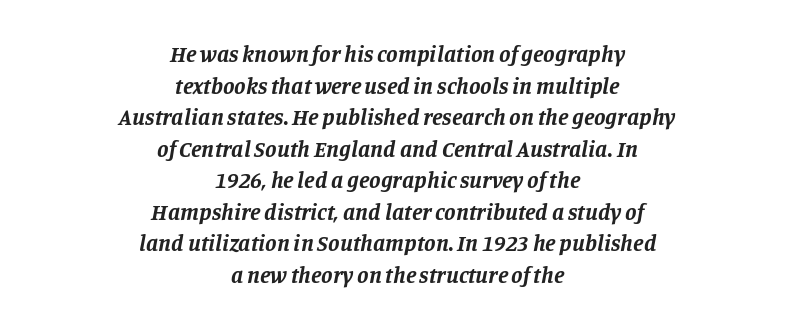
{"italic": "yes", "lean": "right", "slant_degrees": 11, "bold": "yes", "underline": "no", "align": "center", "line_spacing": "normal", "line_spacing_ratio": 1.37, "letter_spacing": "normal", "letter_spacing_em": 0.0, "glyph_px": 23}
